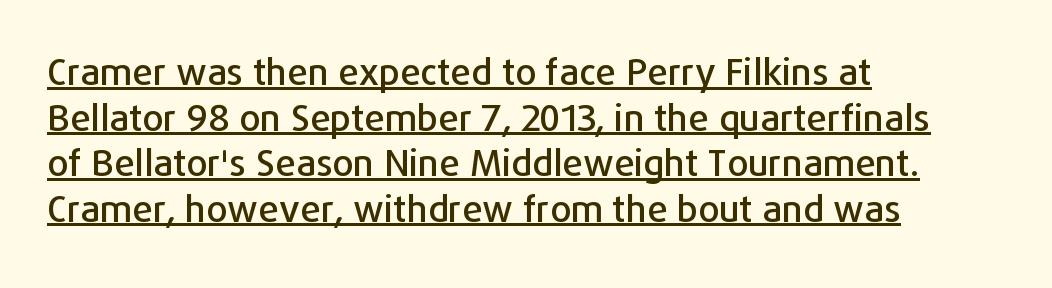
Q: Is the text italic (slanted)? A: No, it is upright.
Q: Is the typeface a serif or a sans-serif typeface? A: Sans-serif.
Q: Is the text underlined? A: Yes.
Q: How is the paragraph aligned? A: Left-aligned.
Q: Is the spacing between letters normal or unusually wide? A: Normal.
Q: Width (condensed, normal, or wide)? A: Normal.
Q: Stroke contrast? A: Low.
Q: x-height? A: Medium.
Q: Monospaced? A: No.
